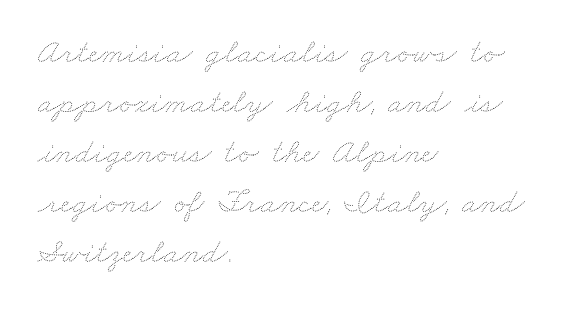
Q: Is the text bold? A: No.
Q: Is the text underlined? A: No.
Q: How is the paragraph aligned? A: Left-aligned.
Q: Is the spacing between letters normal or unusually wide? A: Normal.
Q: Is the spacing between lines tight, normal or loose? A: Normal.
Q: Width (condensed, normal, or wide)? A: Wide.
Q: Stroke contrast? A: Medium.
Q: x-height? A: Small.
Q: Monospaced? A: No.
